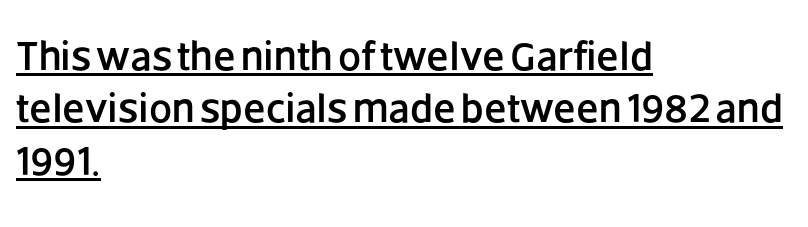
{"serif": "no", "italic": "no", "width": "normal", "stroke_contrast": "low", "x_height": "large", "monospaced": "no", "underline": "yes", "align": "left", "line_spacing": "normal", "line_spacing_ratio": 1.28, "letter_spacing": "normal", "letter_spacing_em": 0.0, "glyph_px": 41}
